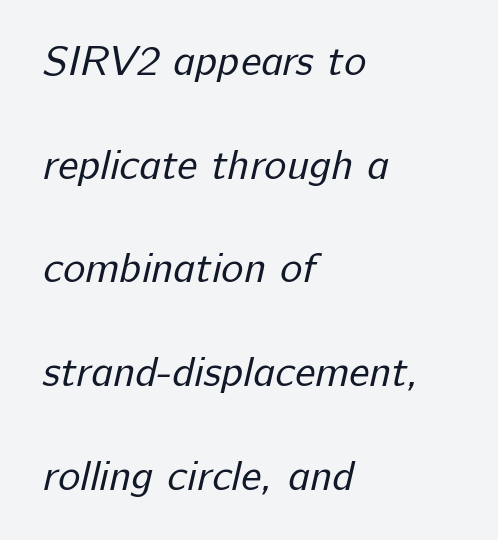
Q: Is the text bold? A: No.
Q: Is the typeface a serif or a sans-serif typeface? A: Sans-serif.
Q: Is the text underlined? A: No.
Q: How is the paragraph aligned? A: Left-aligned.
Q: Is the spacing between letters normal or unusually wide? A: Normal.
Q: Is the spacing between lines tight, normal or loose? A: Loose.
Q: Width (condensed, normal, or wide)? A: Normal.
Q: Stroke contrast? A: Low.
Q: x-height? A: Medium.
Q: Monospaced? A: No.
